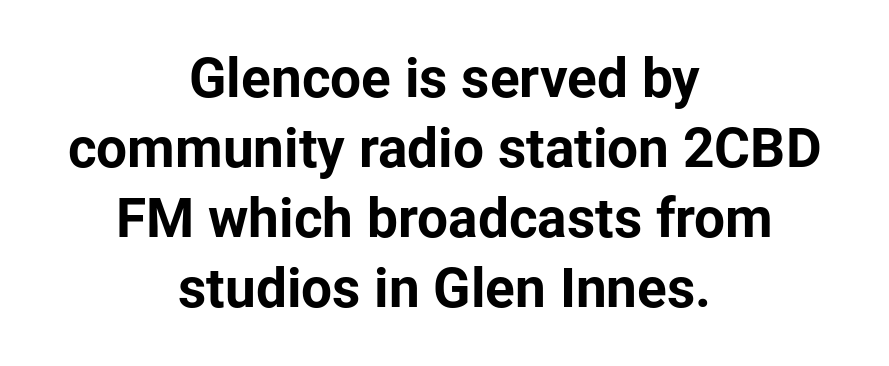
{"serif": "no", "italic": "no", "bold": "yes", "weight": "bold", "width": "normal", "stroke_contrast": "low", "x_height": "medium", "monospaced": "no", "underline": "no", "align": "center", "line_spacing": "normal", "line_spacing_ratio": 1.27, "letter_spacing": "normal", "letter_spacing_em": 0.0, "glyph_px": 55}
